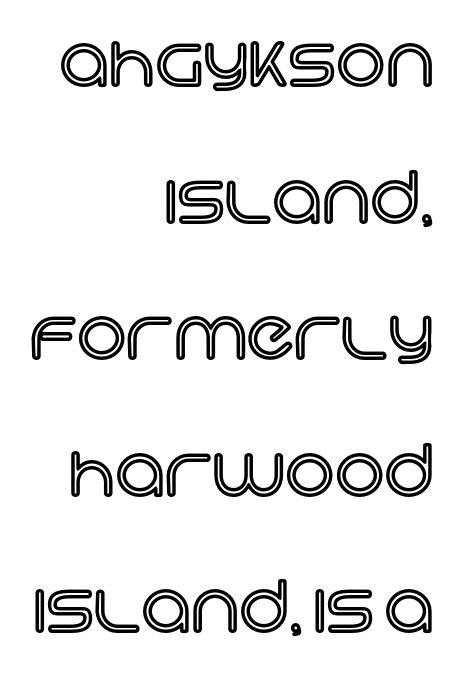
Spacing verdict: proportional, widths tailored to each character. The strip under each line holds only bare page. Does the lettering tilt? It doesn't — this is upright. Honestly, the letter spacing is just normal — you wouldn't notice it.
